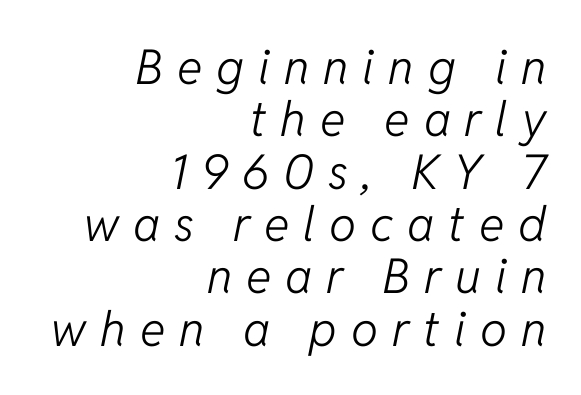
{"italic": "yes", "lean": "right", "slant_degrees": 11, "bold": "no", "weight": "light", "width": "normal", "stroke_contrast": "low", "x_height": "medium", "monospaced": "no", "underline": "no", "align": "right", "line_spacing": "tight", "line_spacing_ratio": 1.09, "letter_spacing": "wide", "letter_spacing_em": 0.29, "glyph_px": 48}
